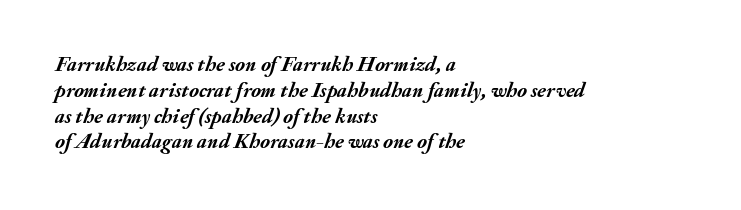
The image shows 21 px bold type, italic (leaning right); set left-aligned, line spacing 1.23x, normal letter spacing, not underlined.
